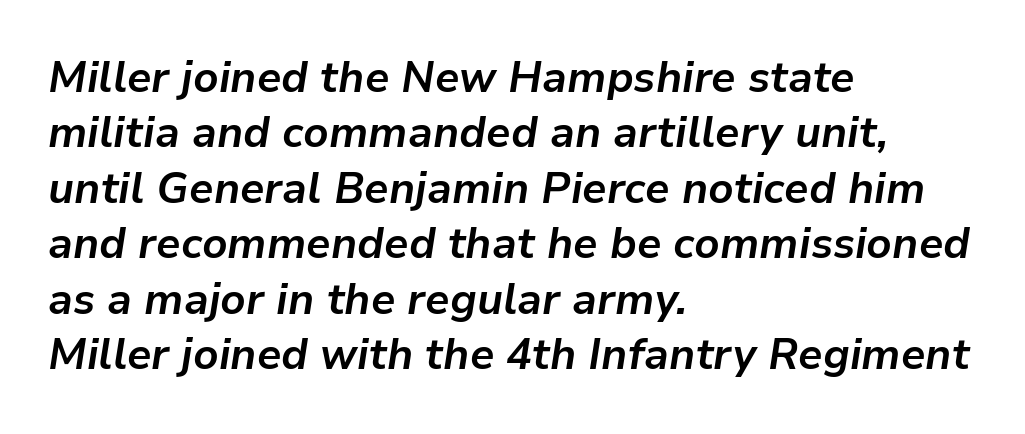
{"italic": "yes", "lean": "right", "slant_degrees": 9, "bold": "yes", "weight": "bold", "width": "normal", "stroke_contrast": "low", "x_height": "medium", "monospaced": "no", "underline": "no", "align": "left", "line_spacing": "normal", "line_spacing_ratio": 1.29, "letter_spacing": "normal", "letter_spacing_em": 0.0, "glyph_px": 43}
